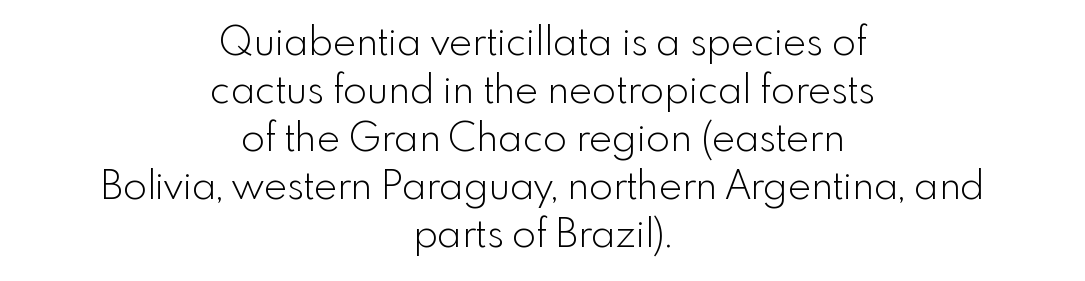
The image shows 39 px light sans-serif type, upright; set centered, line spacing 1.23x, normal letter spacing, not underlined; a small x-height.
